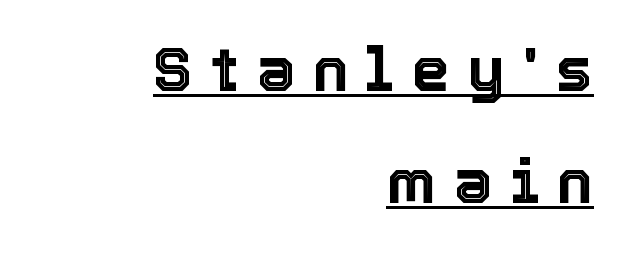
These lines are rendered in a variable-pitch font. The face used here is rendered with a markedly widened letterfit. Descenders here cross a horizontal rule under the line. The paragraph has a hard right edge and a soft left edge. It's the straight-up-and-down kind of type.
